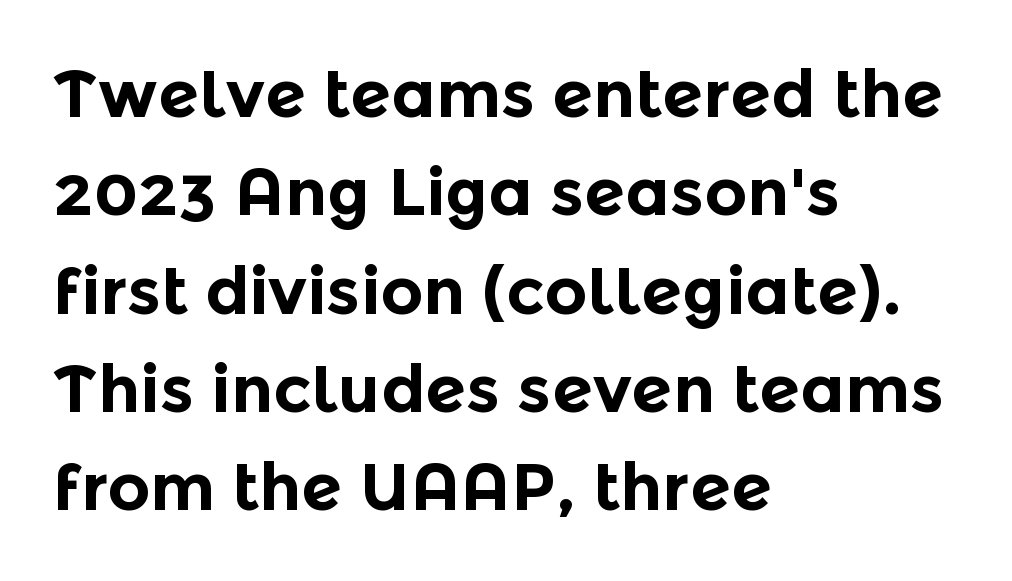
The image shows 66 px bold sans-serif type, upright; set left-aligned, normal line spacing (1.49x), normal letter spacing, not underlined; a medium x-height.
